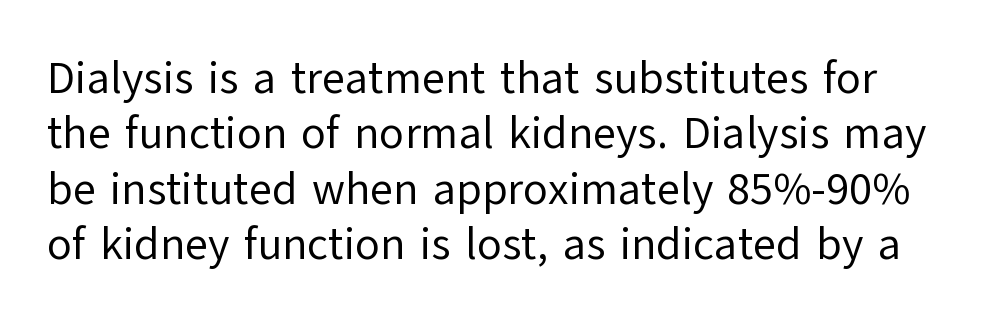
Q: Is the text bold? A: No.
Q: Is the text italic (slanted)? A: No, it is upright.
Q: Is the typeface a serif or a sans-serif typeface? A: Sans-serif.
Q: Is the text underlined? A: No.
Q: Is the spacing between letters normal or unusually wide? A: Normal.
Q: Width (condensed, normal, or wide)? A: Normal.
Q: Stroke contrast? A: Low.
Q: x-height? A: Medium.
Q: Monospaced? A: No.
